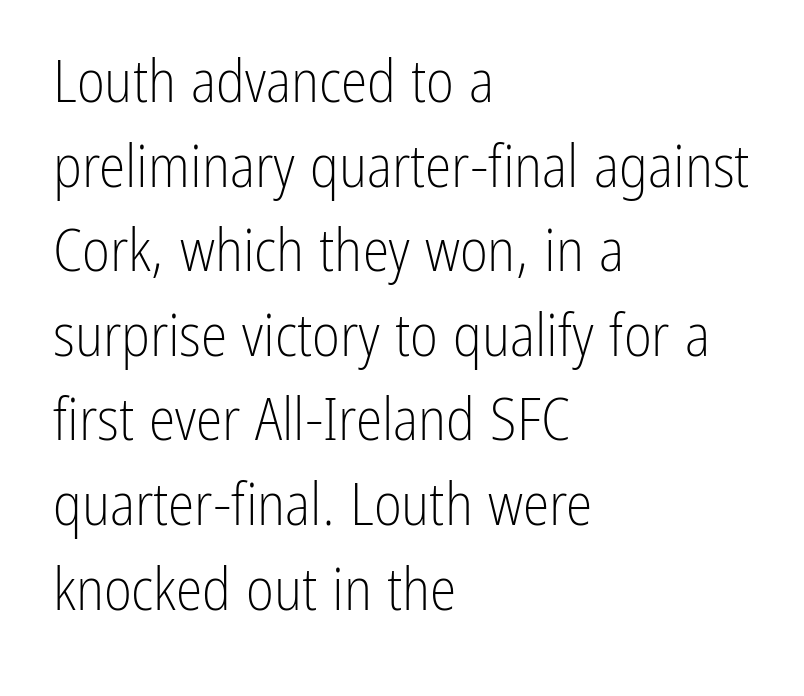
Stroke thickness stays within the range of a standard reading face or lighter. The rendering keeps characters at their native spacing. Where is the straight margin? On the left. Each letter's strokes conclude bluntly, with no projecting serifs. The face used here is proportionally spaced, like ordinary book or web type. This sample keeps an unexceptional amount of space between lines.
